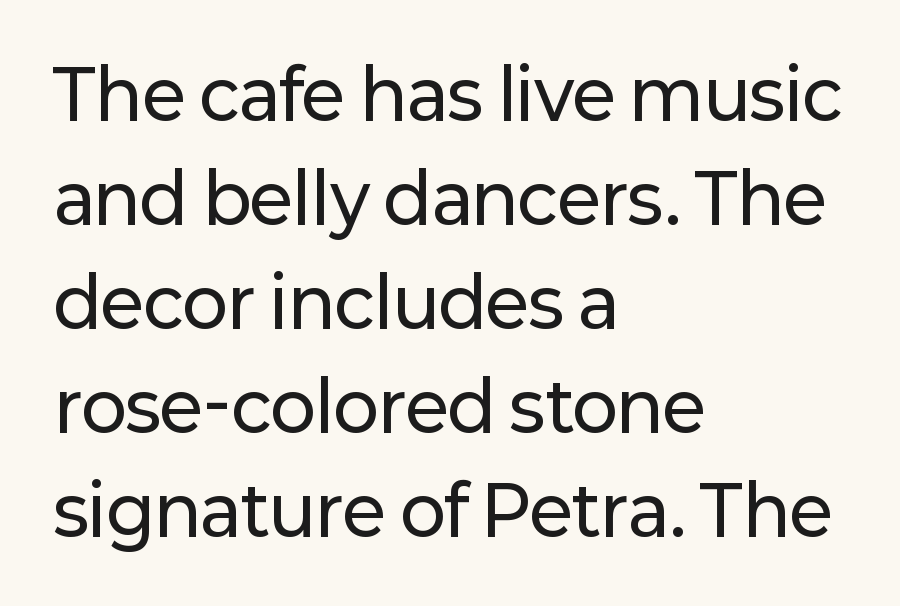
The image shows 68 px sans-serif type, upright; set left-aligned, normal line spacing (1.53x), normal letter spacing, not underlined; low stroke contrast and a medium x-height.
